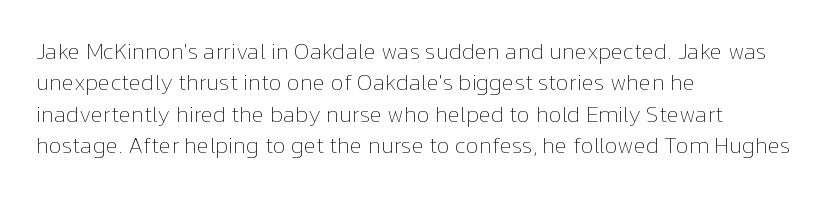
One glance says typical: line gaps are just what's usual. What stands out about the letter spacing? Nothing — it is the standard amount. This reads as an unemphasized weight, regular at the heaviest. The text block is weighted toward the left margin, trailing off unevenly rightward. Descender tails drop into unmarked territory. The specimen reads as upright at a glance.
